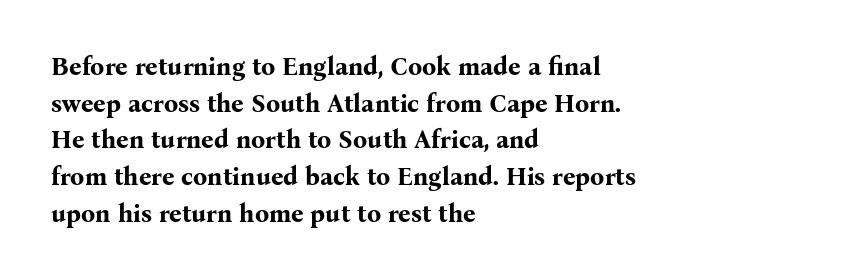
The image shows 25 px bold type, upright; set left-aligned, normal line spacing (1.47x), normal letter spacing, not underlined.
